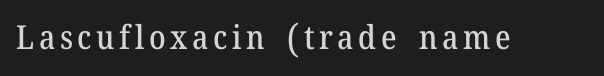
Posture: upright roman. Stroke terminals: seriffed. Only glyphs here, with clear space below each row. Looks like regular typesetting: each glyph gets only the width it needs.
